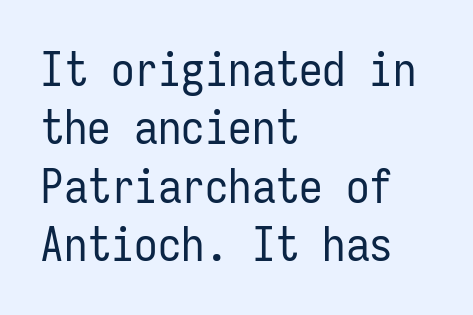
Q: Is the text bold? A: No.
Q: Is the text italic (slanted)? A: No, it is upright.
Q: Is the typeface a serif or a sans-serif typeface? A: Sans-serif.
Q: Is the text underlined? A: No.
Q: How is the paragraph aligned? A: Left-aligned.
Q: Is the spacing between letters normal or unusually wide? A: Normal.
Q: Width (condensed, normal, or wide)? A: Condensed.
Q: Stroke contrast? A: Low.
Q: x-height? A: Medium.
Q: Monospaced? A: Yes.
